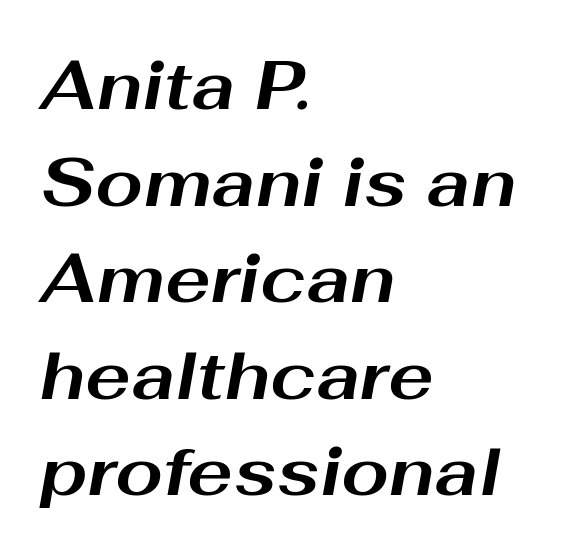
The image shows 68 px bold, wide type, italic (leaning right); set left-aligned, normal line spacing (1.42x), normal letter spacing, not underlined; medium stroke contrast and a medium x-height.
